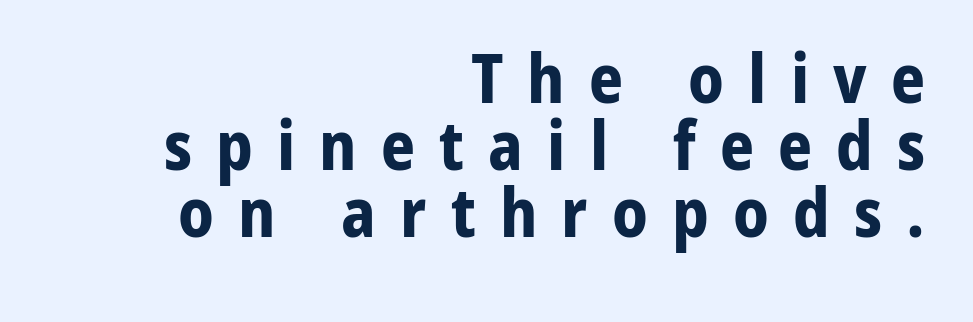
Summary of vertical rhythm: compact, with narrow interline spacing. The ragged edge is on the left, which tells us the setting is flush right. Varying glyph widths throughout — classic text-font behaviour. Style check: upright.
